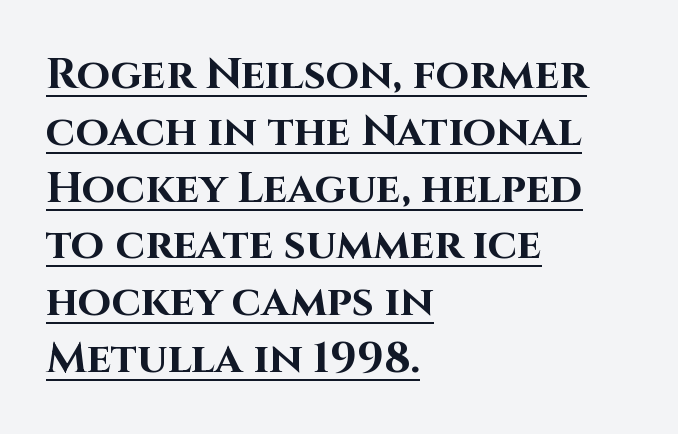
The image shows 43 px bold sans-serif type, upright; set left-aligned, normal line spacing (1.32x), normal letter spacing, underlined; high stroke contrast and a large x-height.
